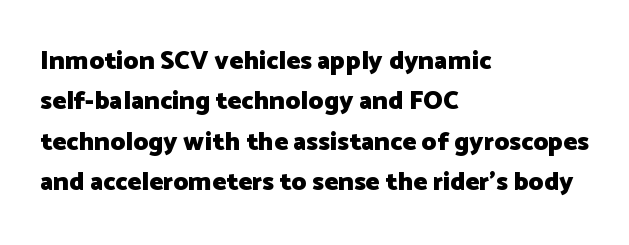
{"italic": "no", "bold": "yes", "underline": "no", "align": "left", "line_spacing": "normal", "line_spacing_ratio": 1.55, "letter_spacing": "normal", "letter_spacing_em": 0.0, "glyph_px": 26}
